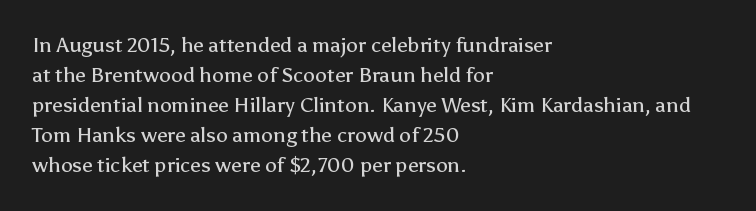
Compared with typical body copy, the letter spacing here is the same. The text block is weighted toward the left margin, trailing off unevenly rightward. The foot of each line stays bare and open. Evenly set lines give the paragraph a standard silhouette. Stroke thickness stays within the range of a standard reading face or lighter.
